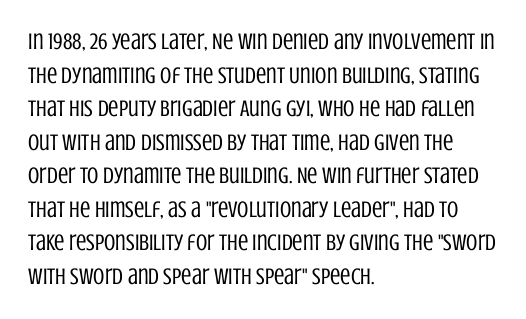
What stands out about the letter spacing? Nothing — it is the standard amount. Type without underlining. You can tell it's not italic because the verticals are truly vertical. Is there much room between lines? A standard amount, neither cramped nor airy.
